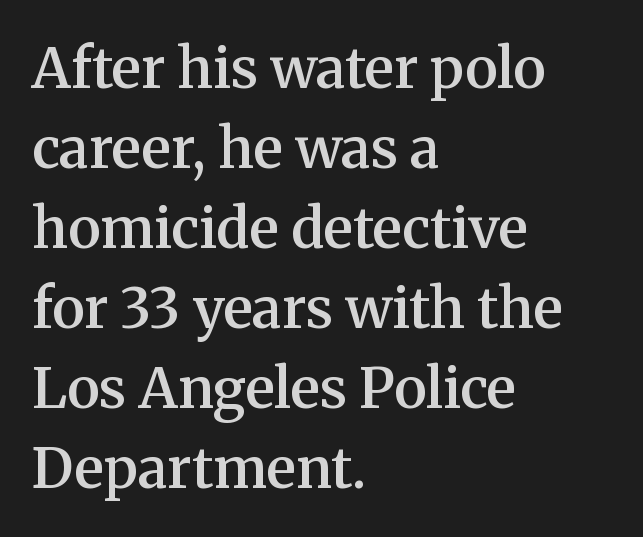
Q: Is the text bold? A: Semi-bold.
Q: Is the text italic (slanted)? A: No, it is upright.
Q: Is the typeface a serif or a sans-serif typeface? A: Serif.
Q: Is the text underlined? A: No.
Q: How is the paragraph aligned? A: Left-aligned.
Q: Is the spacing between letters normal or unusually wide? A: Normal.
Q: Is the spacing between lines tight, normal or loose? A: Normal.
Q: Width (condensed, normal, or wide)? A: Normal.
Q: Stroke contrast? A: Medium.
Q: x-height? A: Medium.
Q: Monospaced? A: No.
